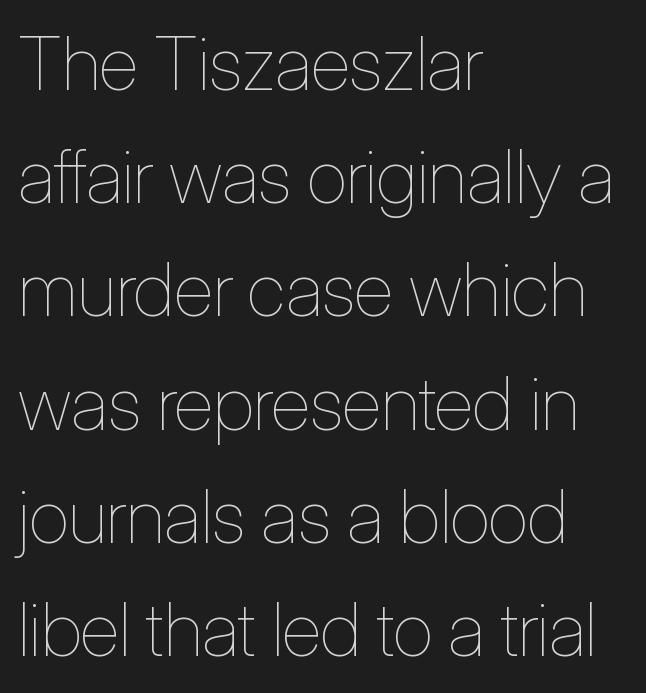
{"italic": "no", "bold": "no", "weight": "thin", "width": "condensed", "stroke_contrast": "low", "x_height": "medium", "monospaced": "no", "underline": "no", "align": "left", "line_spacing": "normal", "line_spacing_ratio": 1.53, "letter_spacing": "normal", "letter_spacing_em": 0.0, "glyph_px": 74}
